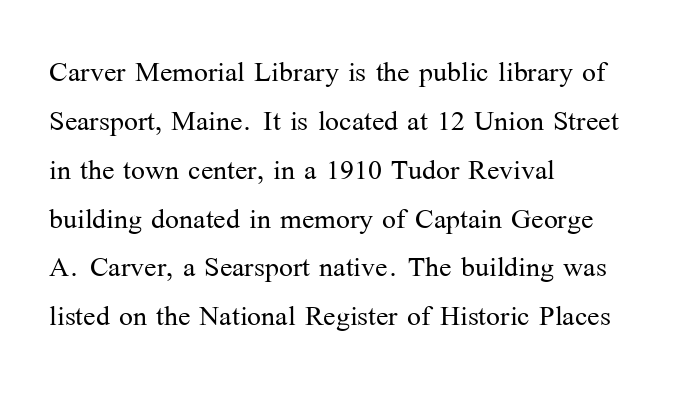
Q: Is the text bold? A: No.
Q: Is the text italic (slanted)? A: No, it is upright.
Q: Is the typeface a serif or a sans-serif typeface? A: Serif.
Q: Is the text underlined? A: No.
Q: How is the paragraph aligned? A: Left-aligned.
Q: Is the spacing between letters normal or unusually wide? A: Normal.
Q: Is the spacing between lines tight, normal or loose? A: Normal.
Q: Width (condensed, normal, or wide)? A: Normal.
Q: Stroke contrast? A: Medium.
Q: x-height? A: Medium.
Q: Monospaced? A: No.
